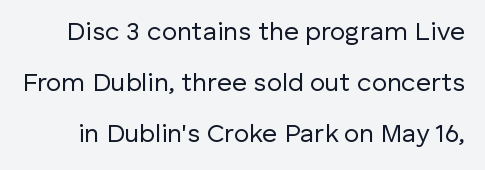
{"italic": "no", "bold": "no", "underline": "no", "line_spacing": "loose", "line_spacing_ratio": 1.97, "letter_spacing": "normal", "letter_spacing_em": 0.0, "glyph_px": 26}
